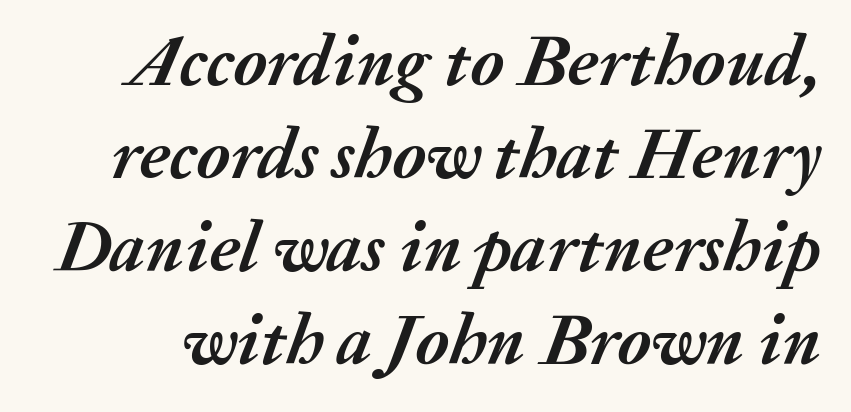
{"italic": "yes", "lean": "right", "slant_degrees": 20, "bold": "yes", "weight": "semibold", "width": "normal", "stroke_contrast": "medium", "x_height": "medium", "monospaced": "no", "underline": "no", "line_spacing": "normal", "line_spacing_ratio": 1.29, "letter_spacing": "normal", "letter_spacing_em": 0.0, "glyph_px": 72}
